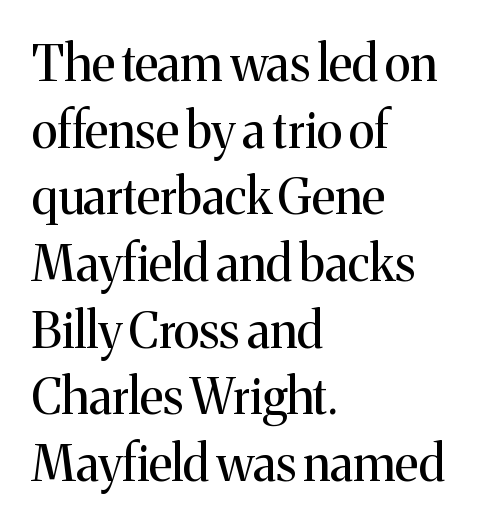
{"serif": "yes", "italic": "no", "bold": "no", "weight": "regular", "width": "normal", "stroke_contrast": "medium", "x_height": "medium", "monospaced": "no", "underline": "no", "align": "left", "line_spacing": "normal", "line_spacing_ratio": 1.36, "letter_spacing": "normal", "letter_spacing_em": 0.0, "glyph_px": 49}
